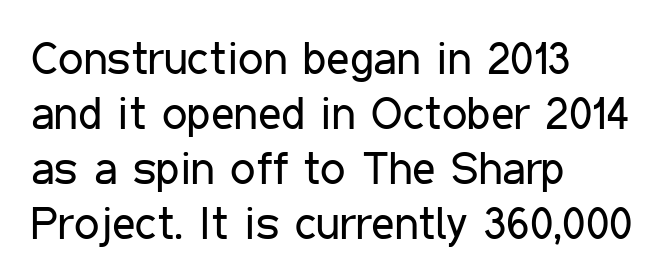
Q: Is the text bold? A: No.
Q: Is the text italic (slanted)? A: No, it is upright.
Q: Is the typeface a serif or a sans-serif typeface? A: Sans-serif.
Q: Is the text underlined? A: No.
Q: How is the paragraph aligned? A: Left-aligned.
Q: Is the spacing between letters normal or unusually wide? A: Normal.
Q: Width (condensed, normal, or wide)? A: Condensed.
Q: Stroke contrast? A: Low.
Q: x-height? A: Medium.
Q: Monospaced? A: No.
